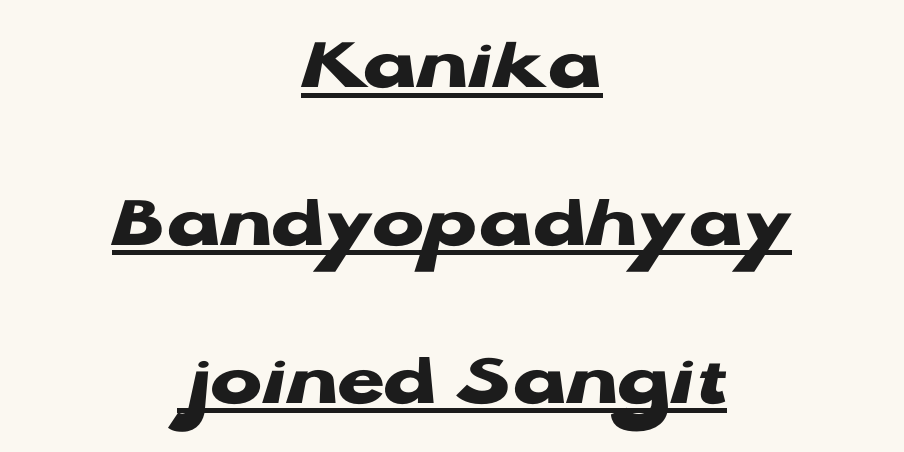
Q: Is the text bold? A: Yes.
Q: Is the text italic (slanted)? A: No, it is upright.
Q: Is the typeface a serif or a sans-serif typeface? A: Sans-serif.
Q: Is the text underlined? A: Yes.
Q: How is the paragraph aligned? A: Centered.
Q: Is the spacing between letters normal or unusually wide? A: Normal.
Q: Is the spacing between lines tight, normal or loose? A: Loose.
Q: Width (condensed, normal, or wide)? A: Wide.
Q: Stroke contrast? A: Low.
Q: x-height? A: Medium.
Q: Monospaced? A: No.
